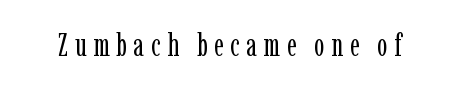
Letterform terminals end in serifs throughout the passage. Is the stroke heavy? The answer is a plain regular-or-lighter. Look at the tracking — it's clearly loosened, letters drifting apart. Underline: absent.
